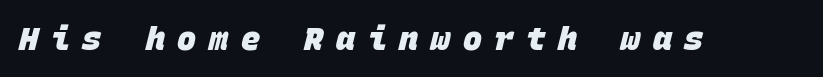
The image shows 32 px heavy sans-serif type, monospaced; set unusually wide letter spacing (+0.39 em), not underlined; low stroke contrast and a large x-height.
